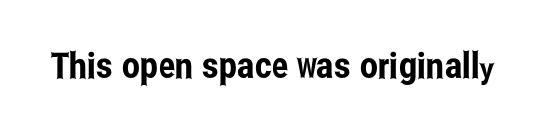
Nothing unusual about the tracking: characters are spaced as the font intends. Ordinary non-slanted type is in use. What kind of face is this? One without serifs — a sans. These lines are rendered in a variable-pitch font.
